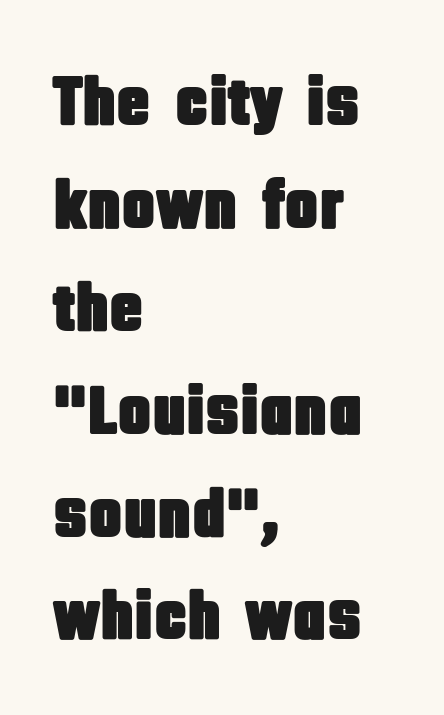
{"serif": "no", "italic": "no", "width": "condensed", "stroke_contrast": "low", "x_height": "large", "monospaced": "no", "underline": "no", "align": "left", "line_spacing": "normal", "line_spacing_ratio": 1.47, "letter_spacing": "normal", "letter_spacing_em": 0.0, "glyph_px": 70}
